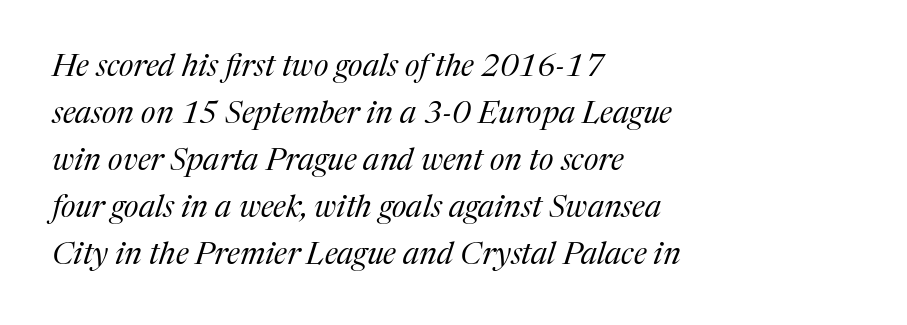
{"serif": "yes", "italic": "yes", "lean": "right", "slant_degrees": 17, "bold": "no", "weight": "regular", "width": "normal", "stroke_contrast": "medium", "x_height": "medium", "monospaced": "no", "underline": "no", "align": "left", "line_spacing": "normal", "line_spacing_ratio": 1.52, "letter_spacing": "normal", "letter_spacing_em": 0.0, "glyph_px": 31}
